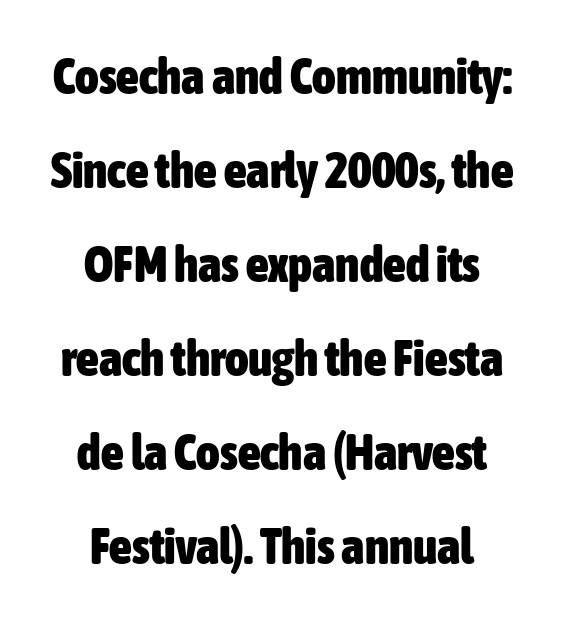
Students, note that the glyphs here touch the page at normal intervals. A typesetter would label this face a sans. The whitespace from short lines is split evenly between both sides. The glyphs are unaccompanied by any horizontal stroke below them. These lines are rendered in a variable-pitch font.
